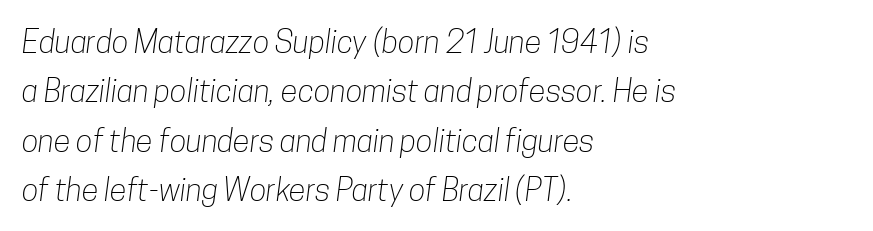
Q: Is the text bold? A: No.
Q: Is the typeface a serif or a sans-serif typeface? A: Sans-serif.
Q: Is the text underlined? A: No.
Q: How is the paragraph aligned? A: Left-aligned.
Q: Is the spacing between letters normal or unusually wide? A: Normal.
Q: Is the spacing between lines tight, normal or loose? A: Normal.
Q: Width (condensed, normal, or wide)? A: Condensed.
Q: Stroke contrast? A: Low.
Q: x-height? A: Medium.
Q: Monospaced? A: No.
